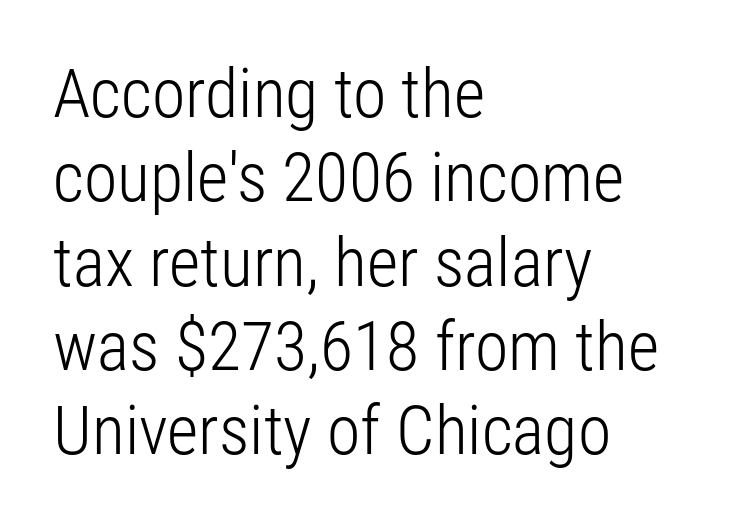
Do the letters lean? They stand straight. A typesetter would call this zero additional tracking. One-word summary of the alignment: left. Vertical stems look standard width or narrower in stroke. The rendering uses natural spacing where letterforms have individual widths. What kind of face is this? One without serifs — a sans.
